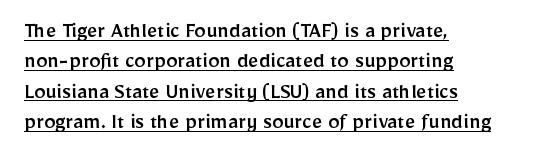
{"italic": "no", "underline": "yes", "align": "left", "line_spacing": "normal", "line_spacing_ratio": 1.32, "letter_spacing": "normal", "letter_spacing_em": 0.0, "glyph_px": 23}
